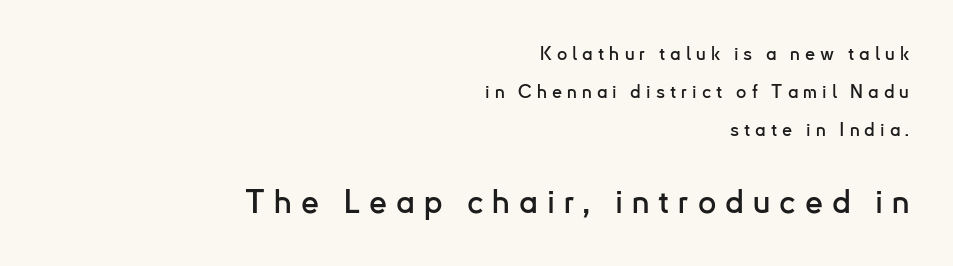
The image shows 32 px sans-serif type, upright; set right-aligned, loose line spacing (2.12x), unusually wide letter spacing (+0.28 em), not underlined; the second (bottom) block is 1.78x larger; low stroke contrast and a small x-height.
